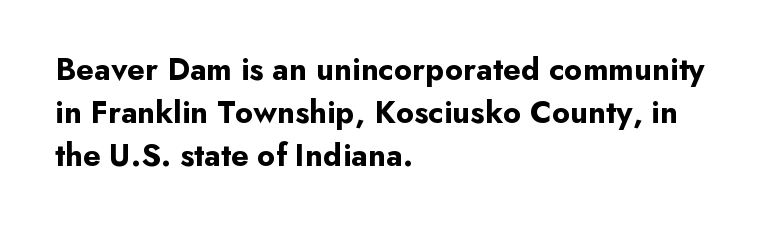
The image shows 32 px bold sans-serif type, upright; set left-aligned, normal line spacing (1.34x), normal letter spacing, not underlined; low stroke contrast and a small x-height.
